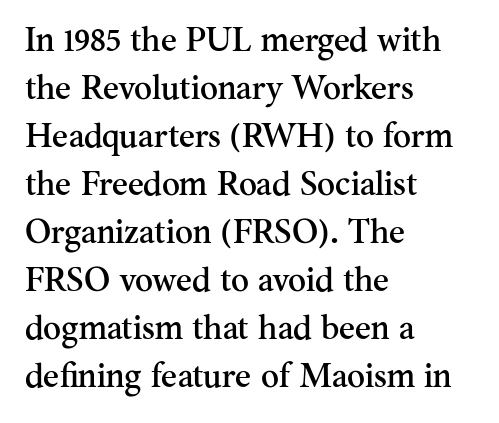
The image shows 34 px serif type, upright; set left-aligned, normal line spacing (1.41x), normal letter spacing, not underlined; medium stroke contrast and a small x-height.
